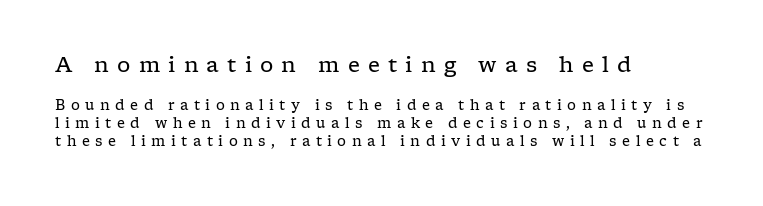
The image shows 21 px text type, upright; set left-aligned, normal line spacing (1.29x), unusually wide letter spacing (+0.39 em), not underlined; the first (top) block is 1.5x larger.
